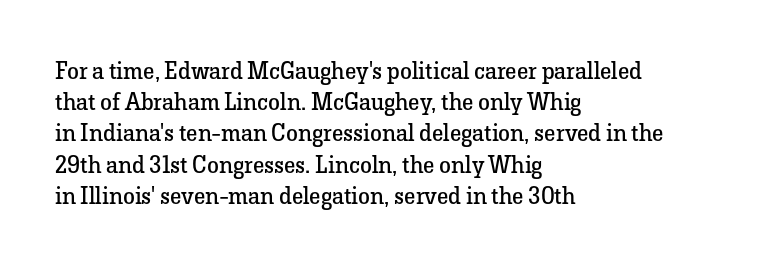
The ragged edge is on the right, which tells us the setting is flush left. The passage shown is not underscored anywhere. These lines were composed using upright roman letters. This sample uses plain, unmodified letter spacing. Reading down the column, the eye jumps a familiar distance to each next line.
